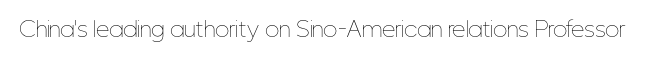
The passage shown is not underscored anywhere. The font's upright variant was chosen for this text. Stems here are at most as thick as an everyday book face. Observe the ordinary spacing: letters are neighbours, not strangers.
